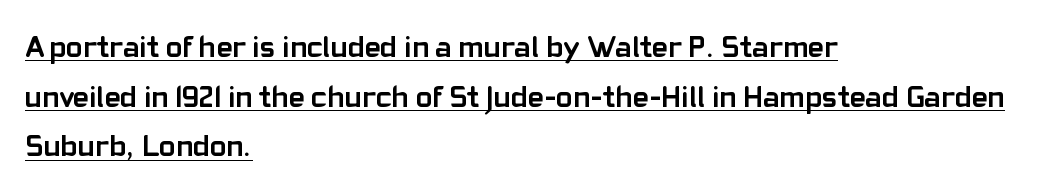
The image shows 31 px semibold sans-serif type, upright; set left-aligned, normal line spacing (1.6x), normal letter spacing, underlined; low stroke contrast and a medium x-height.
